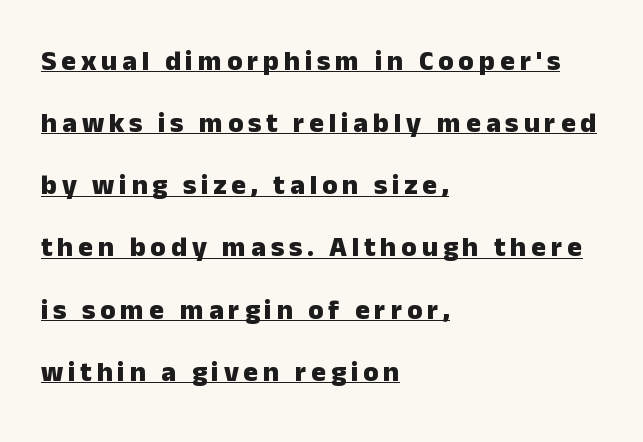
Q: Is the text bold? A: Yes.
Q: Is the text italic (slanted)? A: No, it is upright.
Q: Is the typeface a serif or a sans-serif typeface? A: Sans-serif.
Q: Is the text underlined? A: Yes.
Q: How is the paragraph aligned? A: Left-aligned.
Q: Is the spacing between lines tight, normal or loose? A: Loose.
Q: Width (condensed, normal, or wide)? A: Normal.
Q: Stroke contrast? A: Low.
Q: x-height? A: Medium.
Q: Monospaced? A: No.
